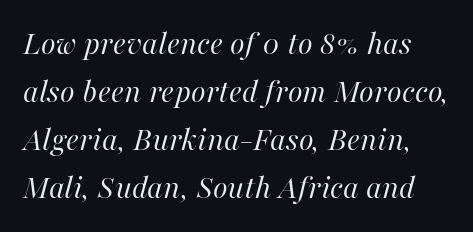
It's the slanting kind of type. Spacing verdict: proportional, widths tailored to each character. Quick note: underline off. Characters follow at the spacing the type designer built in.
